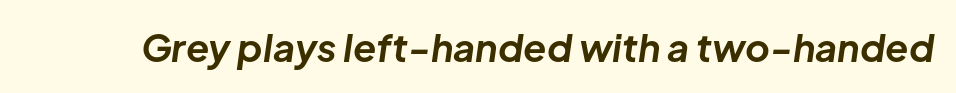
Q: Is the text bold? A: Yes.
Q: Is the text italic (slanted)? A: Yes, it leans right by about 8 degrees.
Q: Is the text underlined? A: No.
Q: Is the spacing between letters normal or unusually wide? A: Normal.
Q: Width (condensed, normal, or wide)? A: Normal.
Q: Stroke contrast? A: Low.
Q: x-height? A: Medium.
Q: Monospaced? A: No.
